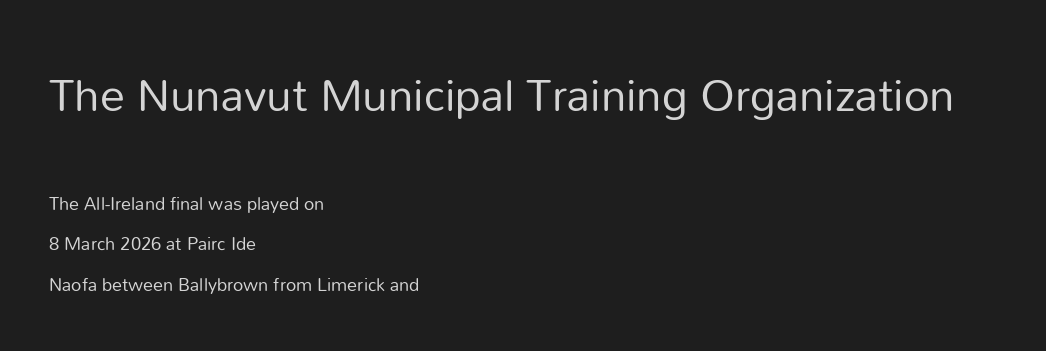
The image shows 45 px regular-weight sans-serif type, upright; set left-aligned, loose line spacing (2.23x), normal letter spacing, not underlined; the first (top) block is 2.5x larger; low stroke contrast and a medium x-height.
